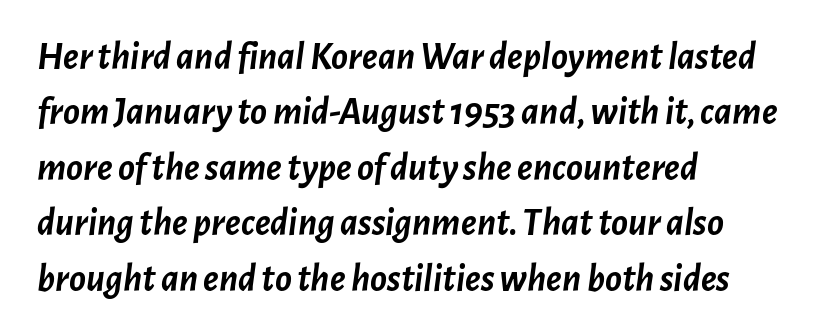
Q: Is the text bold? A: Yes.
Q: Is the text italic (slanted)? A: Yes, it leans right by about 7 degrees.
Q: Is the text underlined? A: No.
Q: How is the paragraph aligned? A: Left-aligned.
Q: Is the spacing between letters normal or unusually wide? A: Normal.
Q: Is the spacing between lines tight, normal or loose? A: Normal.
Q: Width (condensed, normal, or wide)? A: Normal.
Q: Stroke contrast? A: Low.
Q: x-height? A: Medium.
Q: Monospaced? A: No.
